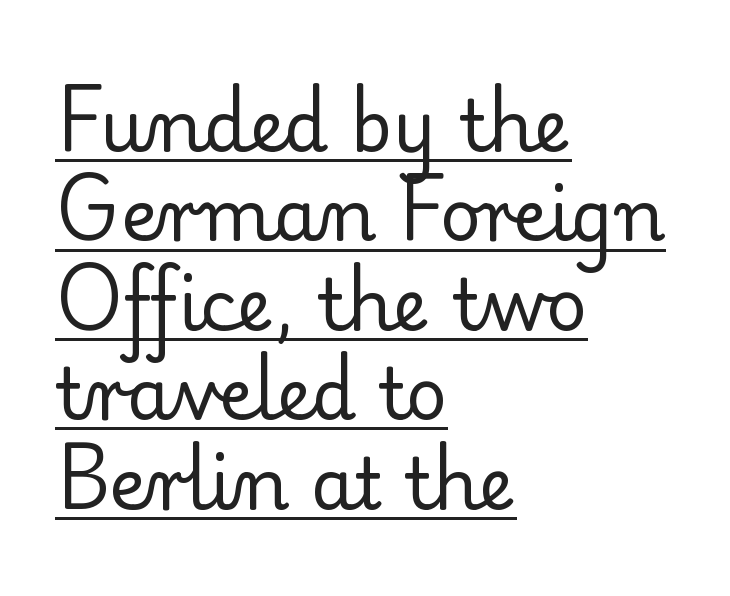
All the whitespace from short lines collects on the right. Spacing verdict: proportional, widths tailored to each character. Yep, those are serifs on the letters. The rendered words wear a rule along their underside. Designer's note — italics off, roman on. Honestly, the letter spacing is just normal — you wouldn't notice it.
